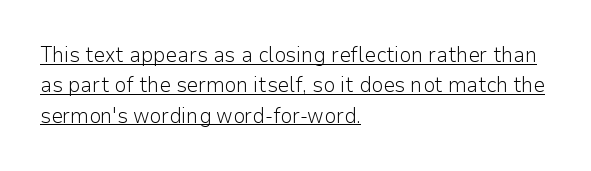
{"italic": "no", "bold": "no", "underline": "yes", "align": "left", "line_spacing": "normal", "line_spacing_ratio": 1.45, "letter_spacing": "normal", "letter_spacing_em": 0.0, "glyph_px": 21}
